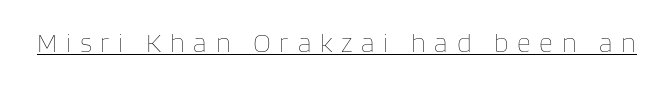
{"italic": "no", "bold": "no", "underline": "yes", "letter_spacing": "wide", "letter_spacing_em": 0.32, "glyph_px": 27}
